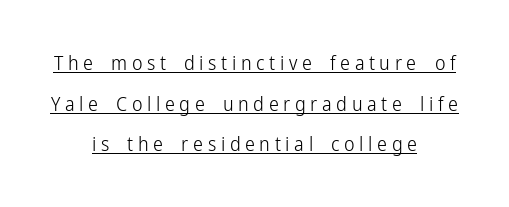
{"italic": "no", "bold": "no", "underline": "yes", "align": "center", "line_spacing": "loose", "line_spacing_ratio": 2.03, "letter_spacing": "wide", "letter_spacing_em": 0.23, "glyph_px": 20}
